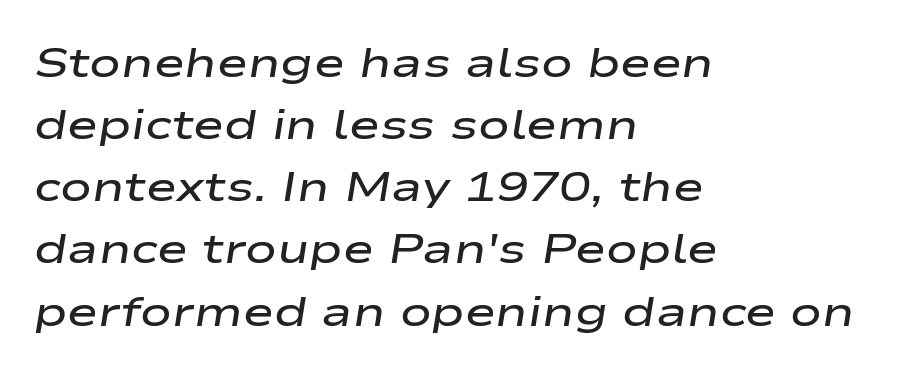
Q: Is the text bold? A: Semi-bold.
Q: Is the text italic (slanted)? A: Yes, it leans right by about 9 degrees.
Q: Is the text underlined? A: No.
Q: How is the paragraph aligned? A: Left-aligned.
Q: Is the spacing between letters normal or unusually wide? A: Normal.
Q: Is the spacing between lines tight, normal or loose? A: Normal.
Q: Width (condensed, normal, or wide)? A: Wide.
Q: Stroke contrast? A: Low.
Q: x-height? A: Medium.
Q: Monospaced? A: No.
